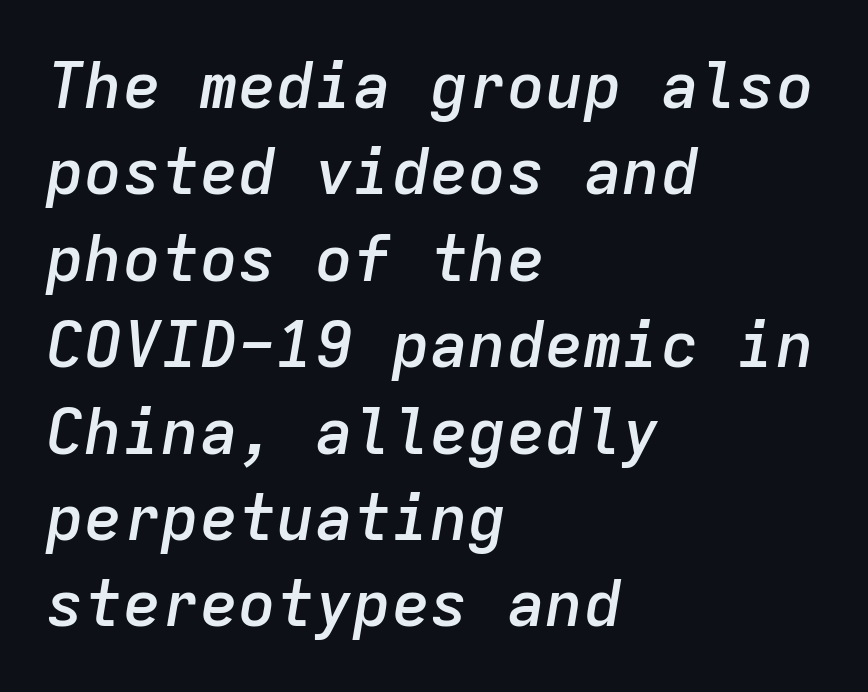
{"italic": "yes", "lean": "right", "slant_degrees": 9, "bold": "semi", "weight": "semibold", "width": "normal", "stroke_contrast": "low", "x_height": "medium", "monospaced": "yes", "underline": "no", "align": "left", "line_spacing": "normal", "line_spacing_ratio": 1.35, "letter_spacing": "normal", "letter_spacing_em": 0.0, "glyph_px": 64}
